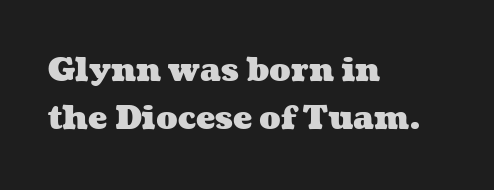
{"bold": "yes", "weight": "heavy", "width": "wide", "stroke_contrast": "medium", "x_height": "medium", "monospaced": "no", "underline": "no", "align": "left", "line_spacing": "normal", "line_spacing_ratio": 1.5, "letter_spacing": "normal", "letter_spacing_em": 0.0, "glyph_px": 32}
